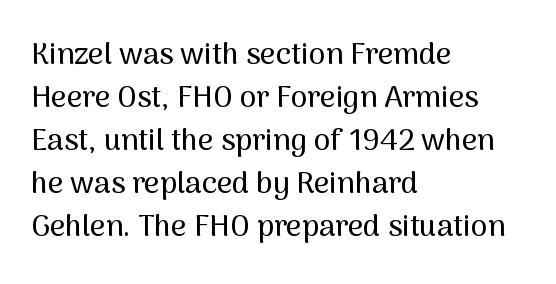
{"serif": "no", "italic": "no", "width": "normal", "stroke_contrast": "medium", "x_height": "medium", "monospaced": "no", "underline": "no", "align": "left", "line_spacing": "normal", "line_spacing_ratio": 1.43, "letter_spacing": "normal", "letter_spacing_em": 0.0, "glyph_px": 30}
